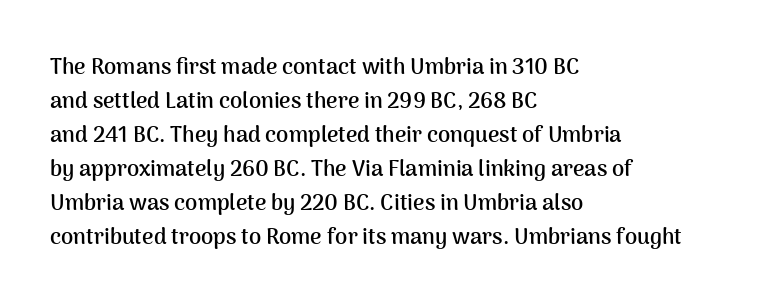
Underline: absent. Default kerning and tracking; the words read as compact shapes. Successive baselines arrive at the customary interval. You can tell it's not italic because the verticals are truly vertical. One-word summary of the alignment: left. These lines carry a lot of weight — the face is fully bold.
